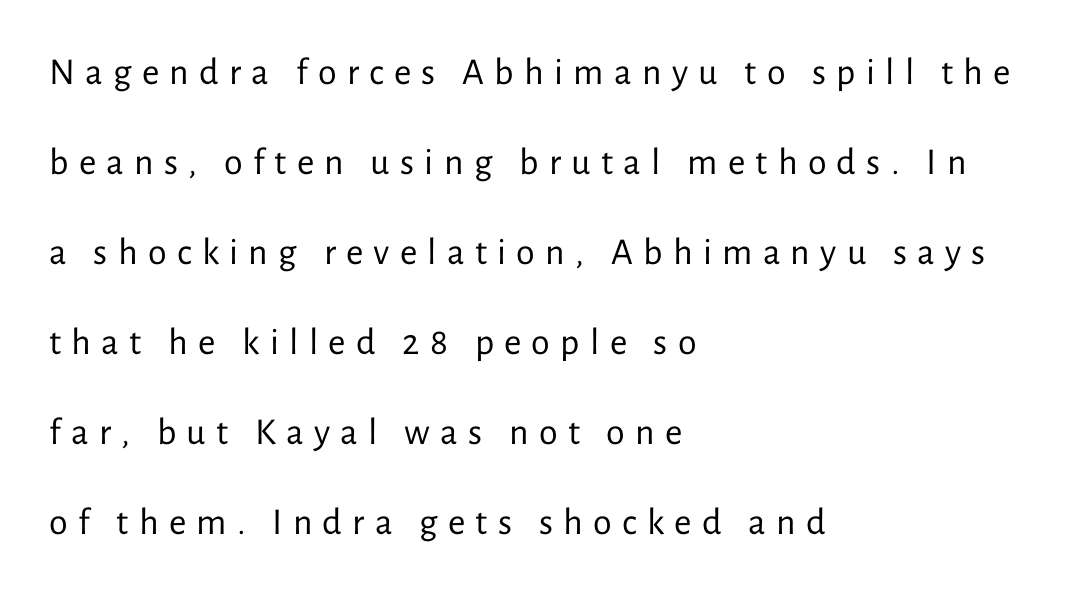
{"serif": "no", "italic": "no", "bold": "no", "weight": "regular", "width": "normal", "stroke_contrast": "low", "x_height": "medium", "monospaced": "no", "underline": "no", "align": "left", "line_spacing": "loose", "line_spacing_ratio": 2.37, "letter_spacing": "wide", "letter_spacing_em": 0.27, "glyph_px": 38}
